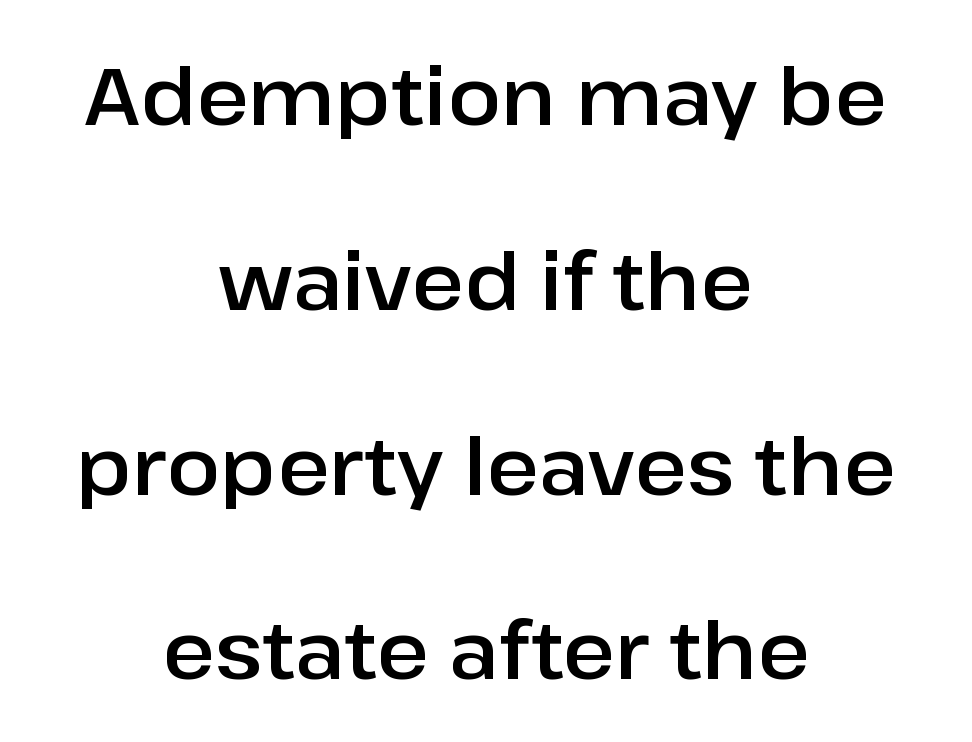
The image shows 80 px sans-serif type, upright; set centered, loose line spacing (2.31x), normal letter spacing, not underlined; low stroke contrast and a medium x-height.
